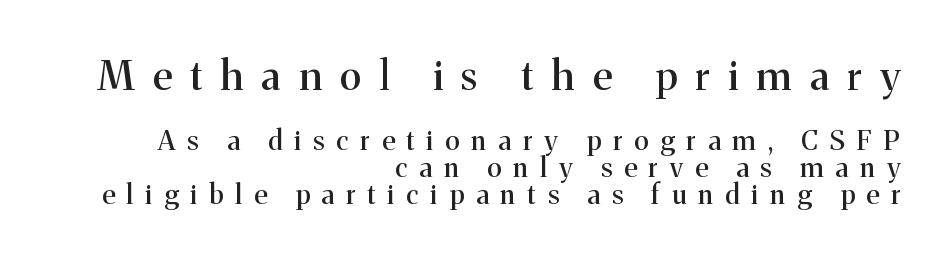
Q: Is the text italic (slanted)? A: No, it is upright.
Q: Is the typeface a serif or a sans-serif typeface? A: Serif.
Q: Is the text underlined? A: No.
Q: How is the paragraph aligned? A: Right-aligned.
Q: Is the spacing between letters normal or unusually wide? A: Unusually wide.
Q: Is the spacing between lines tight, normal or loose? A: Tight.
Q: Which block of text is set in a larger size, the first (top) or the second (bottom)? A: The first (top) one.
Q: Width (condensed, normal, or wide)? A: Normal.
Q: Stroke contrast? A: Medium.
Q: x-height? A: Medium.
Q: Monospaced? A: No.
